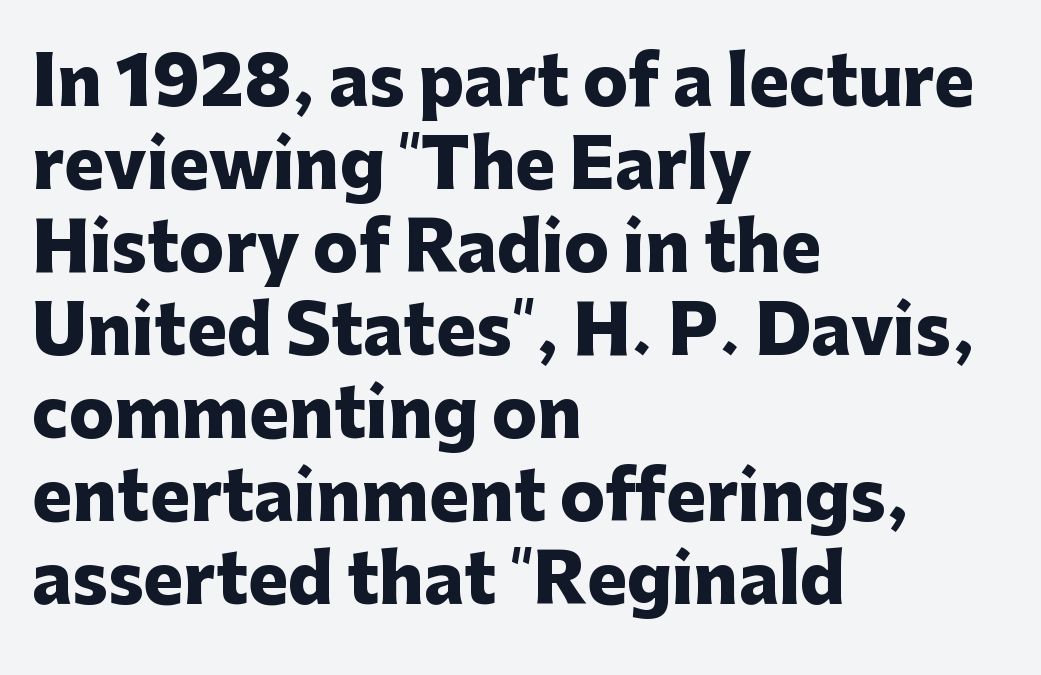
The image shows 67 px heavy sans-serif type, upright; set left-aligned, line spacing 1.24x, normal letter spacing, not underlined; low stroke contrast and a medium x-height.
